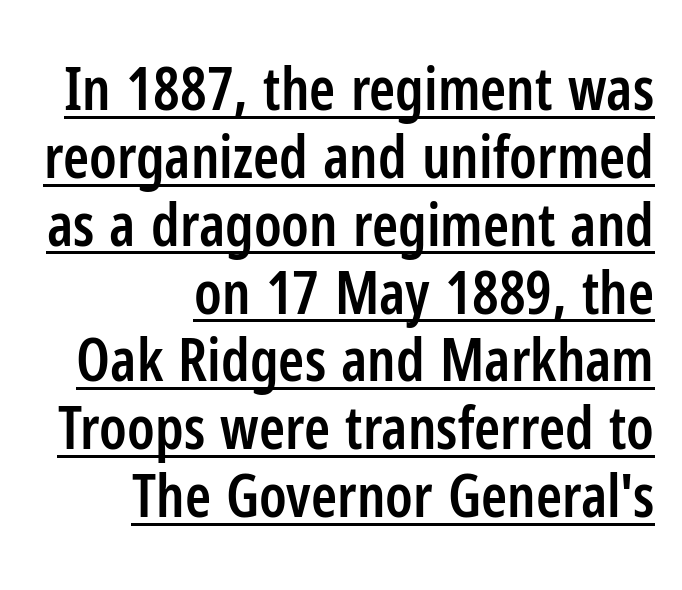
{"serif": "no", "italic": "no", "bold": "semi", "weight": "semibold", "width": "condensed", "stroke_contrast": "low", "x_height": "medium", "monospaced": "no", "underline": "yes", "align": "right", "line_spacing": "tight", "line_spacing_ratio": 1.15, "letter_spacing": "normal", "letter_spacing_em": 0.0, "glyph_px": 59}
